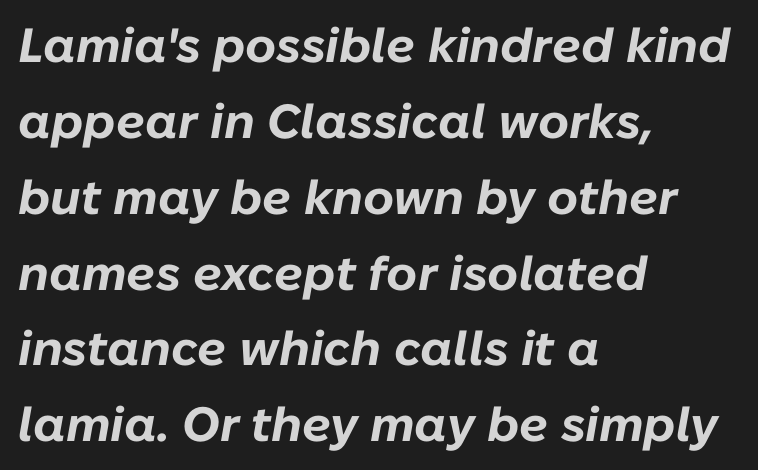
{"italic": "yes", "lean": "right", "slant_degrees": 10, "bold": "yes", "weight": "bold", "width": "normal", "stroke_contrast": "low", "x_height": "medium", "monospaced": "no", "underline": "no", "align": "left", "line_spacing": "normal", "line_spacing_ratio": 1.58, "letter_spacing": "normal", "letter_spacing_em": 0.0, "glyph_px": 48}
